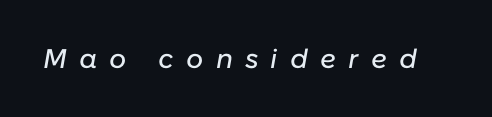
The image shows 27 px text type, italic (leaning right); set unusually wide letter spacing (+0.45 em), not underlined.
